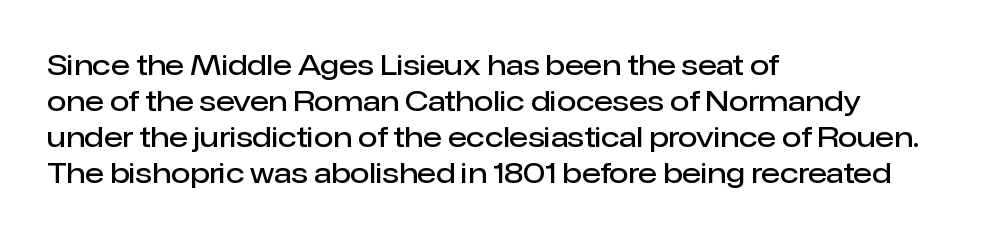
The image shows 28 px semibold sans-serif type, upright; set left-aligned, normal line spacing (1.29x), normal letter spacing, not underlined; low stroke contrast and a medium x-height.
